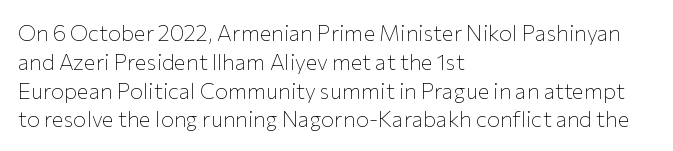
The image shows 22 px text type, upright; set left-aligned, normal line spacing (1.31x), normal letter spacing, not underlined.
